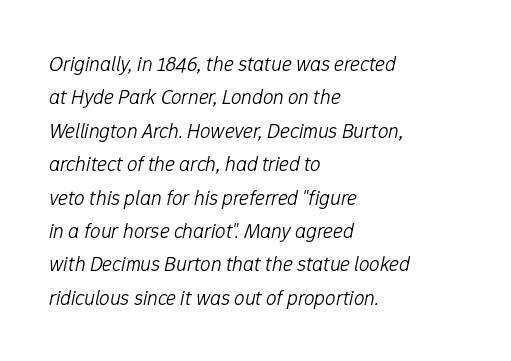
Leading matches the norm, producing a regular column. The face used here is rendered with its standard letterfit. Where is the straight margin? On the left. Underline: absent. Think standard paragraph weight, or any step lighter than that. Posture: slanted.
